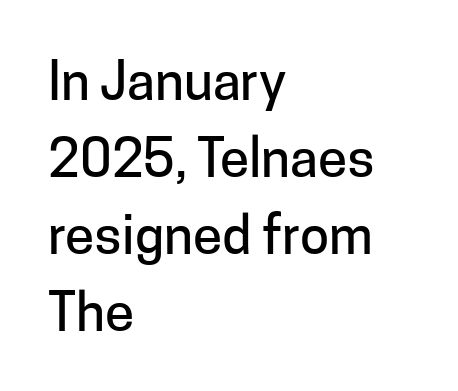
The glyphs in this specimen are sans serif. The letterforms sit shoulder to shoulder at normal distance. The space beneath each line is pristine and unruled. You could not count columns in this text — the font is proportionally spaced. A typesetter would mark this as roman, not italic.
